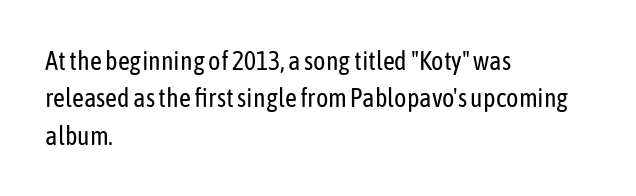
Is the letter spacing exaggerated? No — it looks like the ordinary default. This block has exactly the height ordinary leading produces. This is the regular roman posture of the typeface. Weight: not bold — regular or lighter.
